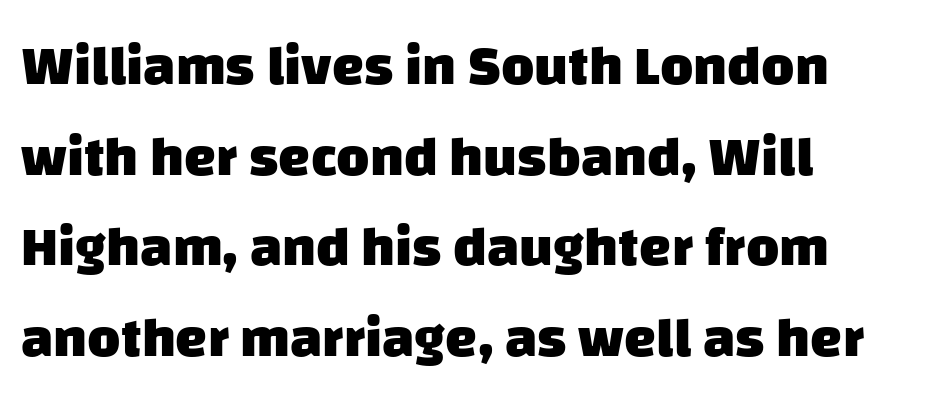
{"serif": "no", "bold": "yes", "weight": "heavy", "width": "normal", "stroke_contrast": "low", "x_height": "large", "monospaced": "no", "underline": "no", "align": "left", "line_spacing": "normal", "line_spacing_ratio": 1.59, "letter_spacing": "normal", "letter_spacing_em": 0.0, "glyph_px": 57}
